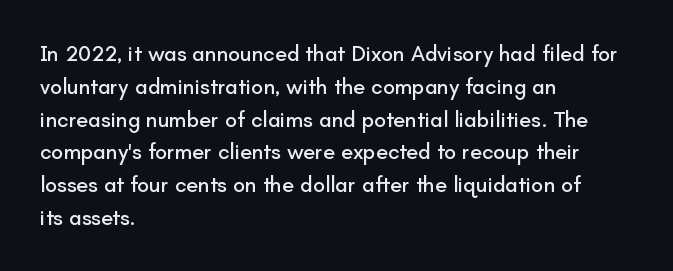
{"italic": "no", "underline": "no", "align": "left", "line_spacing": "normal", "line_spacing_ratio": 1.49, "letter_spacing": "normal", "letter_spacing_em": 0.0, "glyph_px": 22}
